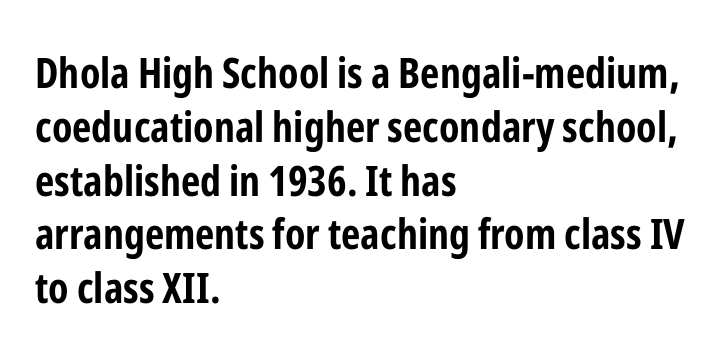
{"serif": "no", "italic": "no", "bold": "yes", "weight": "bold", "width": "condensed", "stroke_contrast": "low", "x_height": "medium", "monospaced": "no", "underline": "no", "align": "left", "line_spacing": "normal", "line_spacing_ratio": 1.28, "letter_spacing": "normal", "letter_spacing_em": 0.0, "glyph_px": 42}
